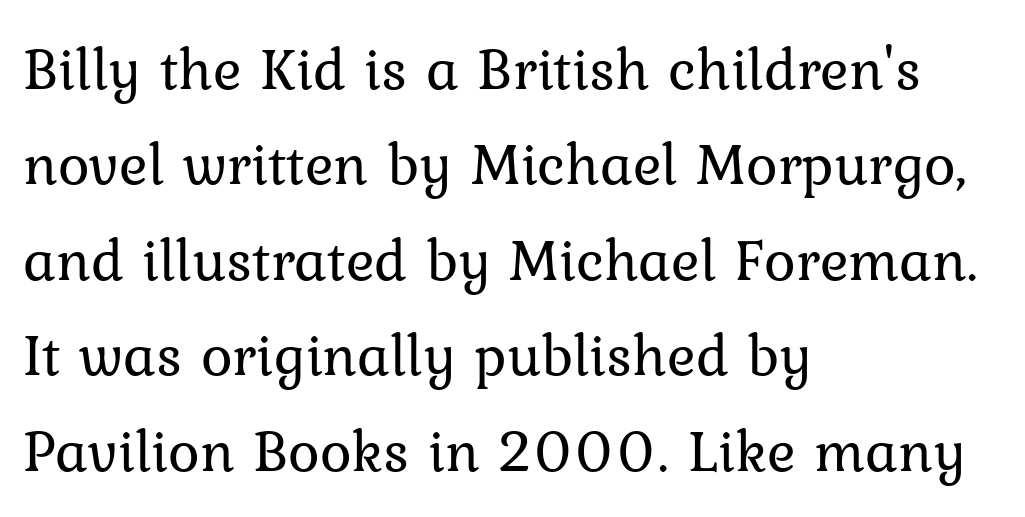
Tracking value appears to be zero — textbook default spacing. Unmarked baselines from the first word to the last. The letters stand upright; this is a roman face. These lines are set flush left with a ragged right edge.
